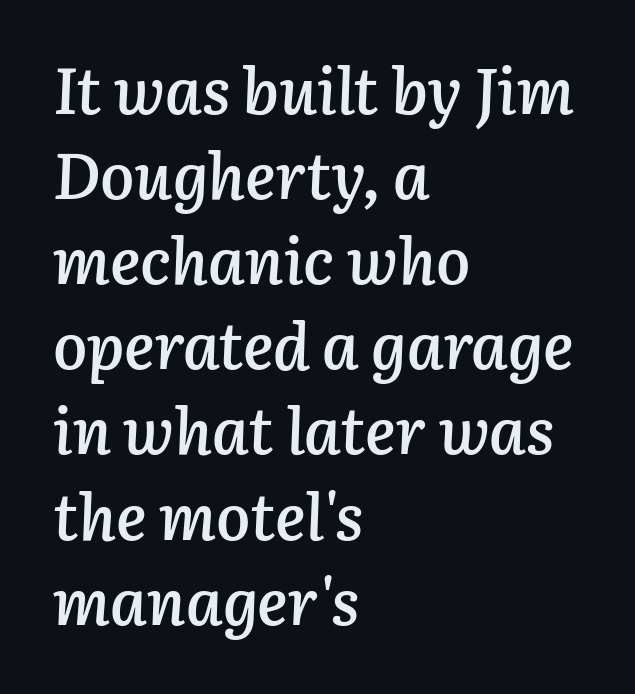
Q: Is the text bold? A: Semi-bold.
Q: Is the text italic (slanted)? A: Yes, it leans right by about 3 degrees.
Q: Is the text underlined? A: No.
Q: How is the paragraph aligned? A: Left-aligned.
Q: Is the spacing between letters normal or unusually wide? A: Normal.
Q: Is the spacing between lines tight, normal or loose? A: Normal.
Q: Width (condensed, normal, or wide)? A: Normal.
Q: Stroke contrast? A: Low.
Q: x-height? A: Medium.
Q: Monospaced? A: No.
